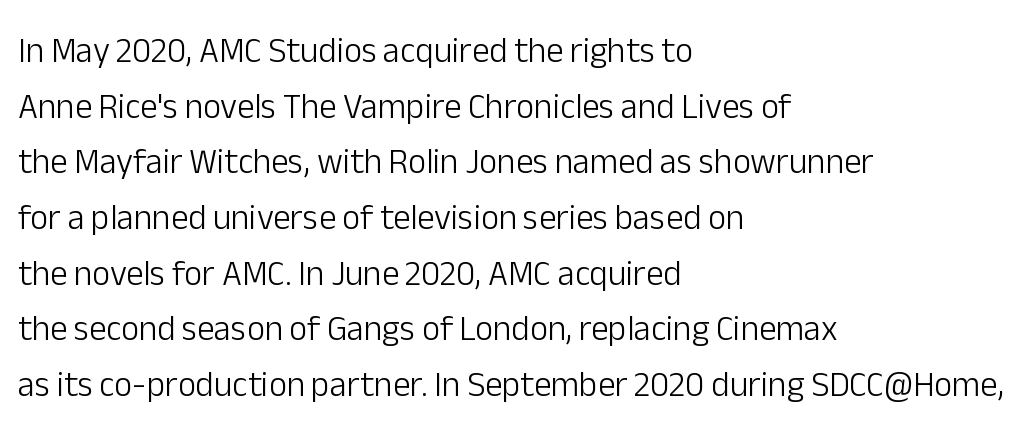
The image shows 35 px light sans-serif type, upright; set left-aligned, normal line spacing (1.59x), normal letter spacing, not underlined; low stroke contrast and a medium x-height.
